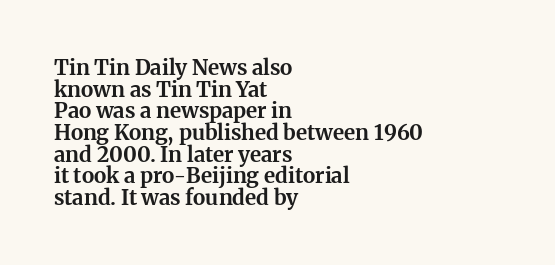
Chunky letters — that's bold for sure. Spacing between characters is what you'd get straight out of the box. Vertically, the passage feels compressed, each row crowding the next. Plain, unruled lines of type. The rag falls on the right side of this text block. Upright lettering throughout.
